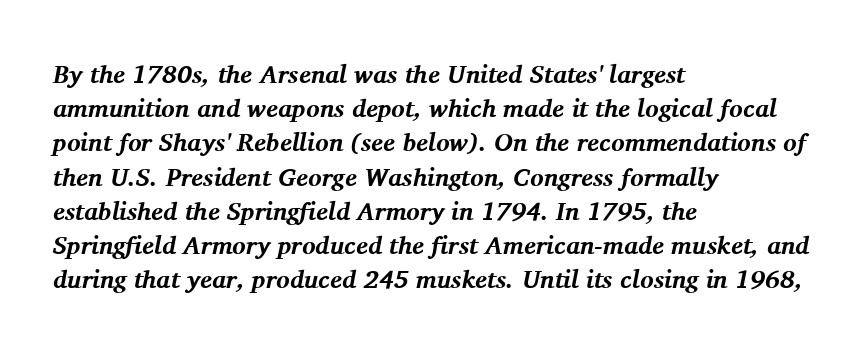
{"italic": "yes", "lean": "right", "slant_degrees": 11, "bold": "yes", "underline": "no", "align": "left", "line_spacing": "normal", "line_spacing_ratio": 1.37, "letter_spacing": "normal", "letter_spacing_em": 0.0, "glyph_px": 25}
